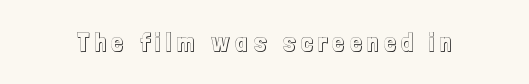
Q: Is the text italic (slanted)? A: No, it is upright.
Q: Is the text underlined? A: No.
Q: Is the spacing between letters normal or unusually wide? A: Unusually wide.
